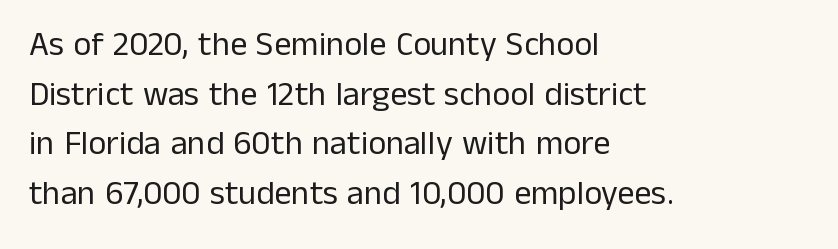
Q: Is the text bold? A: No.
Q: Is the text italic (slanted)? A: No, it is upright.
Q: Is the typeface a serif or a sans-serif typeface? A: Sans-serif.
Q: Is the text underlined? A: No.
Q: How is the paragraph aligned? A: Left-aligned.
Q: Is the spacing between letters normal or unusually wide? A: Normal.
Q: Is the spacing between lines tight, normal or loose? A: Normal.
Q: Width (condensed, normal, or wide)? A: Normal.
Q: Stroke contrast? A: Low.
Q: x-height? A: Medium.
Q: Monospaced? A: No.
